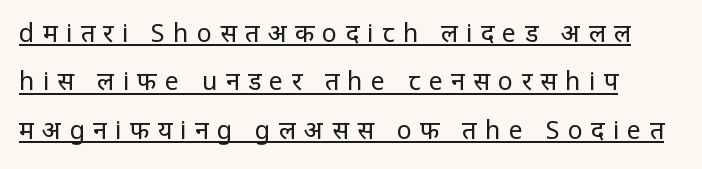
{"italic": "no", "bold": "no", "underline": "yes", "line_spacing": "loose", "line_spacing_ratio": 1.94, "letter_spacing": "wide", "letter_spacing_em": 0.33, "glyph_px": 25}
